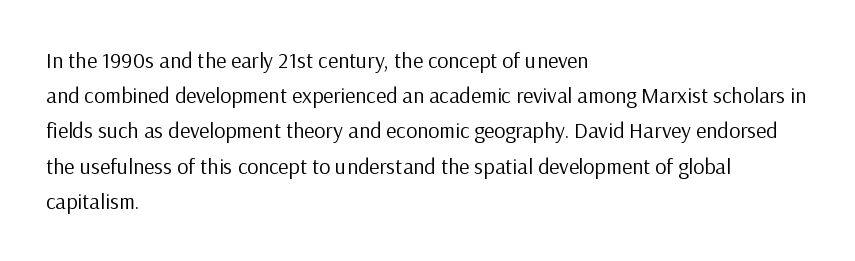
{"italic": "no", "bold": "no", "underline": "no", "align": "left", "line_spacing": "normal", "line_spacing_ratio": 1.6, "letter_spacing": "normal", "letter_spacing_em": 0.0, "glyph_px": 22}
